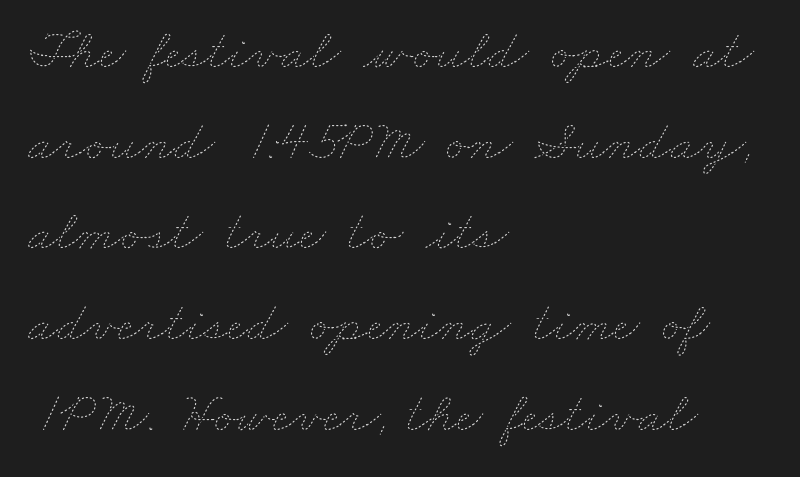
{"bold": "no", "weight": "thin", "width": "wide", "stroke_contrast": "low", "x_height": "small", "monospaced": "no", "underline": "no", "align": "left", "line_spacing": "normal", "line_spacing_ratio": 1.59, "letter_spacing": "normal", "letter_spacing_em": 0.0, "glyph_px": 57}
